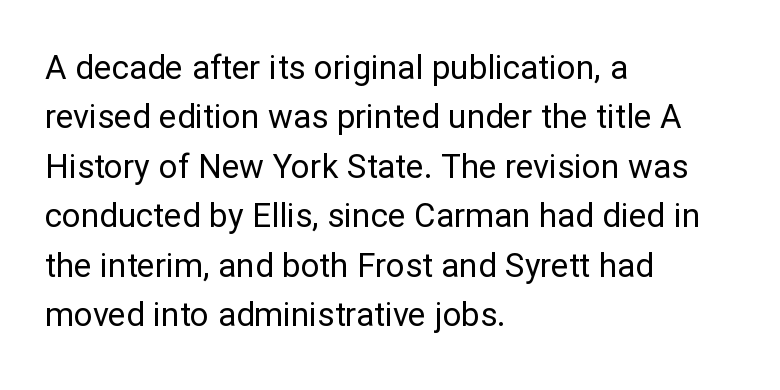
Normally led — the rows are evenly, conventionally spaced. Compared with a typical body face, this is equally light or lighter still. Is this a sans? Yes — the strokes have no serifs. The tracking reads as untouched default to a designer's eye.
